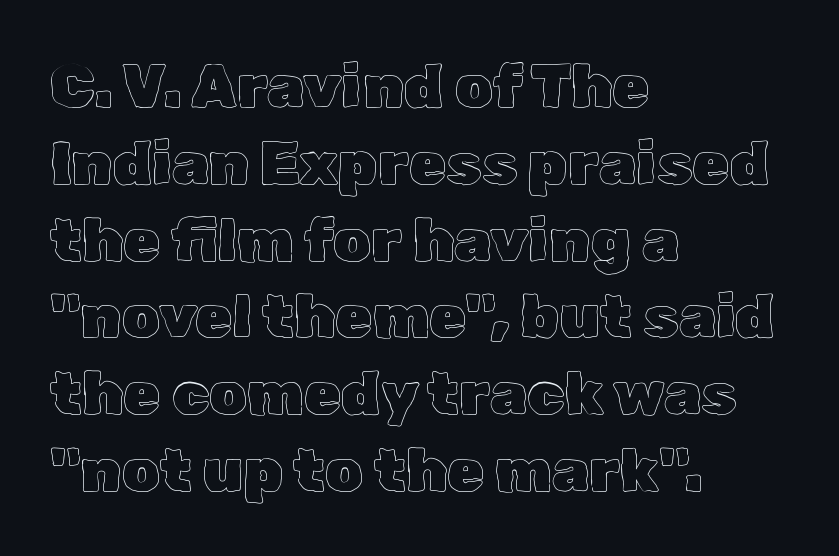
{"italic": "no", "width": "normal", "x_height": "medium", "monospaced": "no", "underline": "no", "align": "left", "line_spacing": "normal", "line_spacing_ratio": 1.28, "letter_spacing": "normal", "letter_spacing_em": 0.0, "glyph_px": 60}
